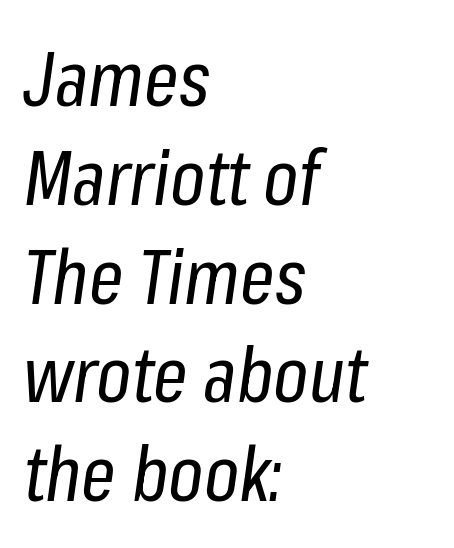
The letters are slanted; this is an italic face. Check the space under the baseline: it is left empty. Nothing heavy about these letters — not bold at all. Rows of type keep a routine distance in the vertical direction. In terms of letterspacing, this is plain default setting. The paragraph has a hard left edge and a soft right edge.
